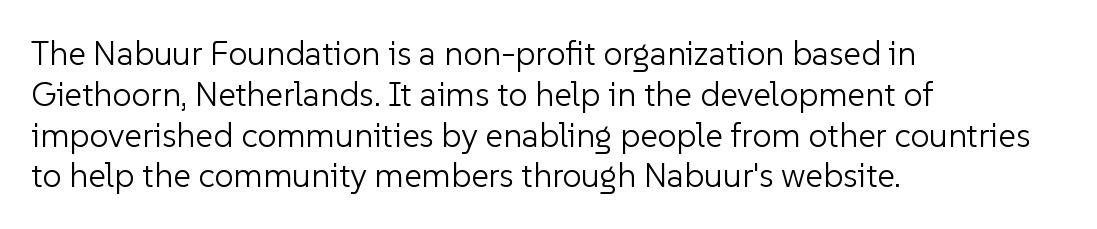
Q: Is the text bold? A: No.
Q: Is the text italic (slanted)? A: No, it is upright.
Q: Is the typeface a serif or a sans-serif typeface? A: Sans-serif.
Q: Is the text underlined? A: No.
Q: How is the paragraph aligned? A: Left-aligned.
Q: Is the spacing between letters normal or unusually wide? A: Normal.
Q: Width (condensed, normal, or wide)? A: Normal.
Q: Stroke contrast? A: Low.
Q: x-height? A: Medium.
Q: Monospaced? A: No.
